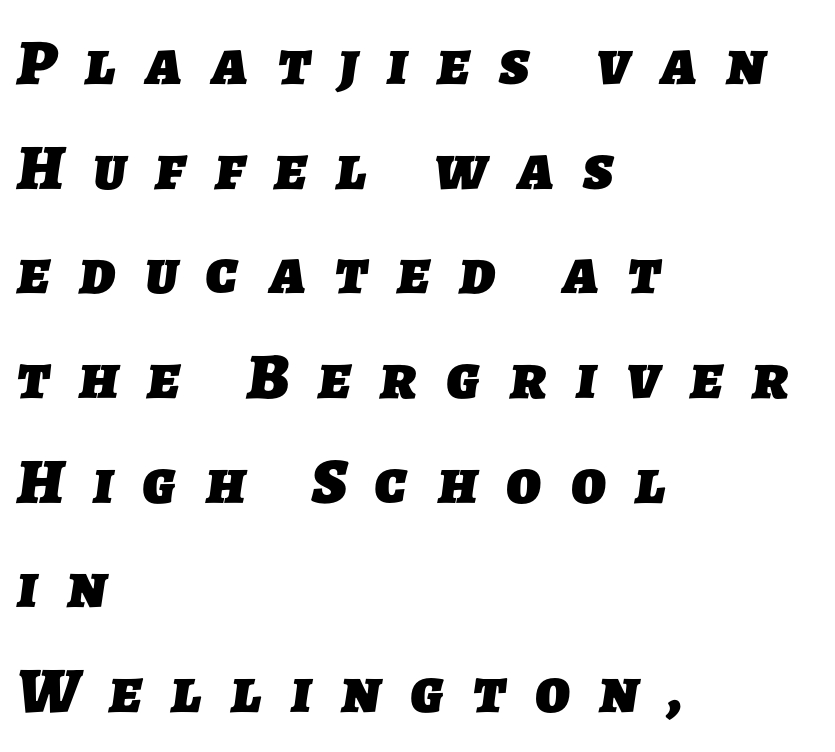
Q: Is the text bold? A: Yes.
Q: Is the typeface a serif or a sans-serif typeface? A: Sans-serif.
Q: Is the text underlined? A: No.
Q: How is the paragraph aligned? A: Left-aligned.
Q: Is the spacing between letters normal or unusually wide? A: Unusually wide.
Q: Is the spacing between lines tight, normal or loose? A: Normal.
Q: Width (condensed, normal, or wide)? A: Normal.
Q: Stroke contrast? A: Low.
Q: x-height? A: Medium.
Q: Monospaced? A: No.
